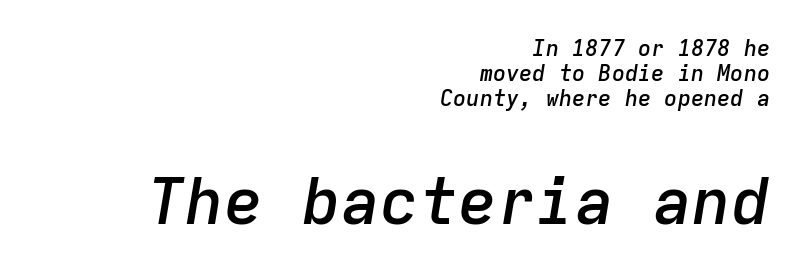
{"italic": "yes", "lean": "right", "slant_degrees": 9, "bold": "semi", "weight": "semibold", "width": "normal", "stroke_contrast": "low", "x_height": "medium", "monospaced": "yes", "underline": "no", "align": "right", "line_spacing": "tight", "line_spacing_ratio": 1.13, "letter_spacing": "normal", "letter_spacing_em": 0.0, "larger_block": "second", "size_ratio": 2.95, "glyph_px": 65}
